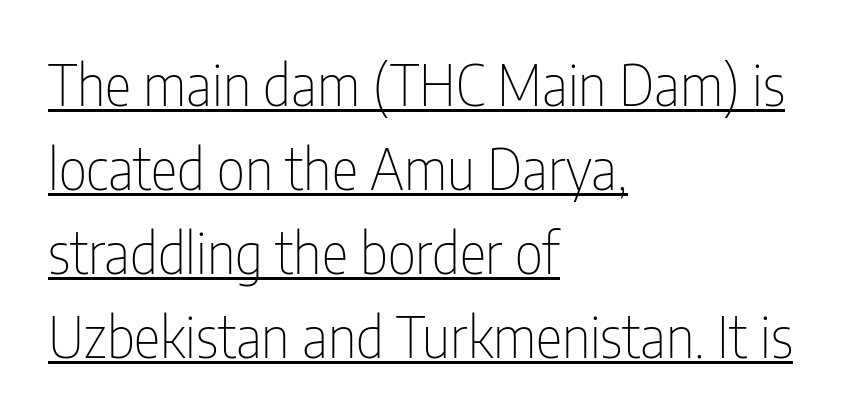
Summary of weight: not heavy and not bold. Emphasis is given by a line drawn under the lettering. Visually the block forms a straight wall on the left and a jagged coastline on the right. Italic: no, the glyphs are upright roman.
